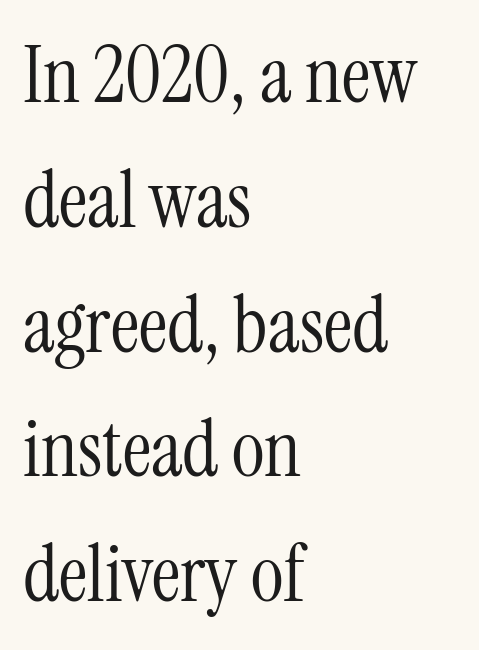
Between one letter and the next there's only the usual sliver of space. The rows are spaced the way most documents space them. The font is comparable to plain body text, perhaps lighter. The passage shown is typed in a proportional face where columns would drift. The string is rendered with underlining switched off.
